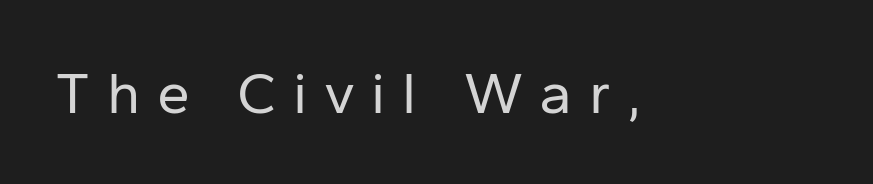
{"serif": "no", "italic": "no", "bold": "no", "weight": "regular", "width": "normal", "stroke_contrast": "low", "x_height": "medium", "monospaced": "no", "underline": "no", "letter_spacing": "wide", "letter_spacing_em": 0.28, "glyph_px": 59}
